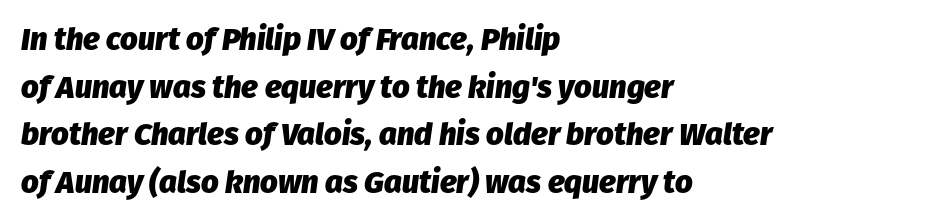
The image shows 31 px heavy type, italic (leaning right); set left-aligned, normal line spacing (1.54x), normal letter spacing, not underlined; low stroke contrast and a medium x-height.
